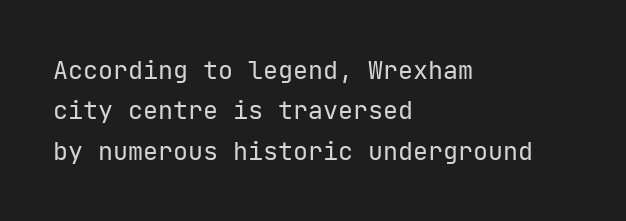
{"italic": "no", "bold": "no", "underline": "no", "align": "left", "line_spacing": "normal", "line_spacing_ratio": 1.62, "letter_spacing": "normal", "letter_spacing_em": 0.0, "glyph_px": 25}
